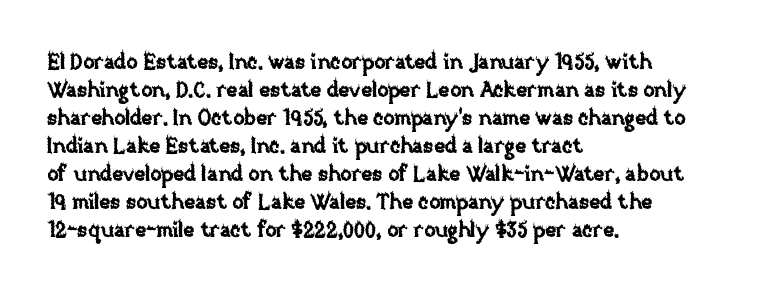
If you measured baseline to baseline, you'd find a middling distance. Descenders are the only things crossing below the line. The lines in this sample share a left origin and differ only in where they stop. Letter spacing: default. Quick note: not italic, upright.
